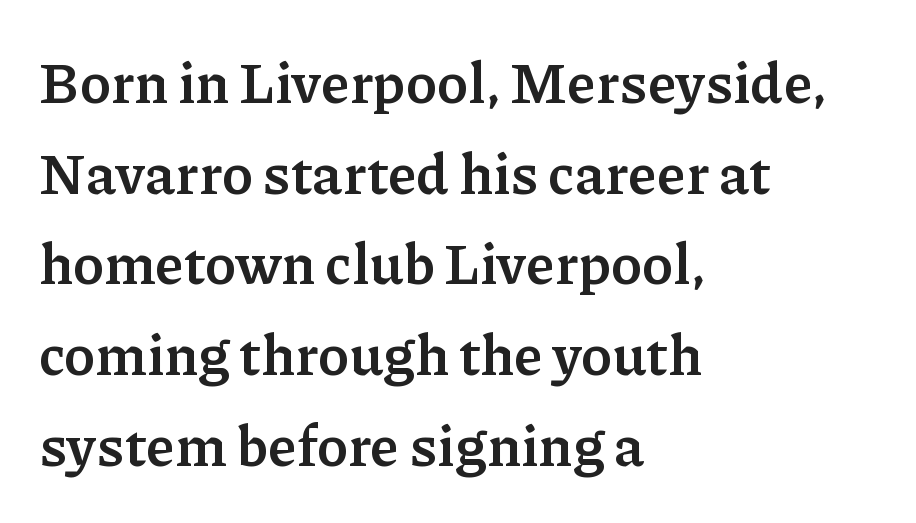
Q: Is the text bold? A: Yes.
Q: Is the text italic (slanted)? A: No, it is upright.
Q: Is the typeface a serif or a sans-serif typeface? A: Serif.
Q: Is the text underlined? A: No.
Q: How is the paragraph aligned? A: Left-aligned.
Q: Is the spacing between letters normal or unusually wide? A: Normal.
Q: Is the spacing between lines tight, normal or loose? A: Normal.
Q: Width (condensed, normal, or wide)? A: Normal.
Q: Stroke contrast? A: Low.
Q: x-height? A: Medium.
Q: Monospaced? A: No.
